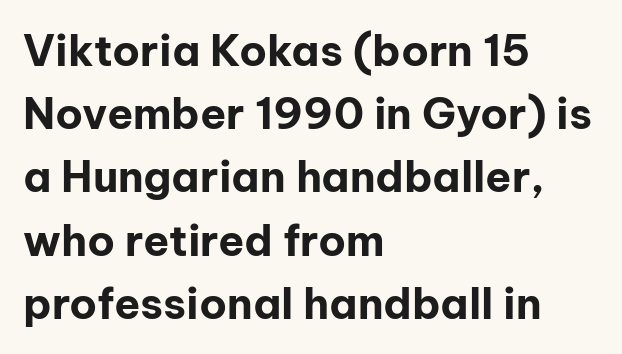
A dark, heavy texture on the line: the type is bold. Style check: upright. Each line starts at the same left margin while the right side varies. Horizontal bands of white between lines are of average thickness.
